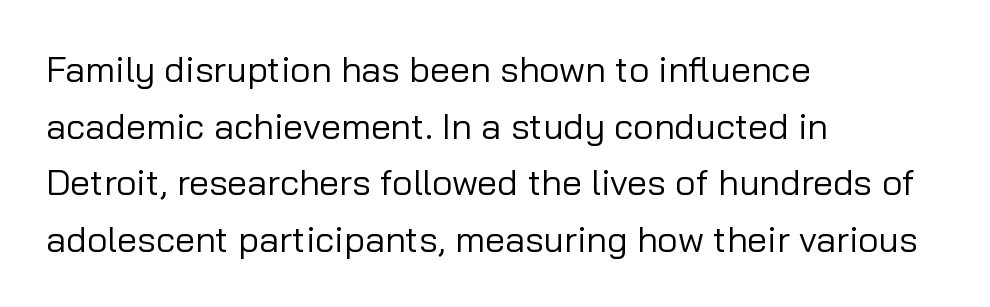
The image shows 36 px regular-weight sans-serif type, upright; set left-aligned, normal line spacing (1.57x), normal letter spacing, not underlined; low stroke contrast and a medium x-height.
